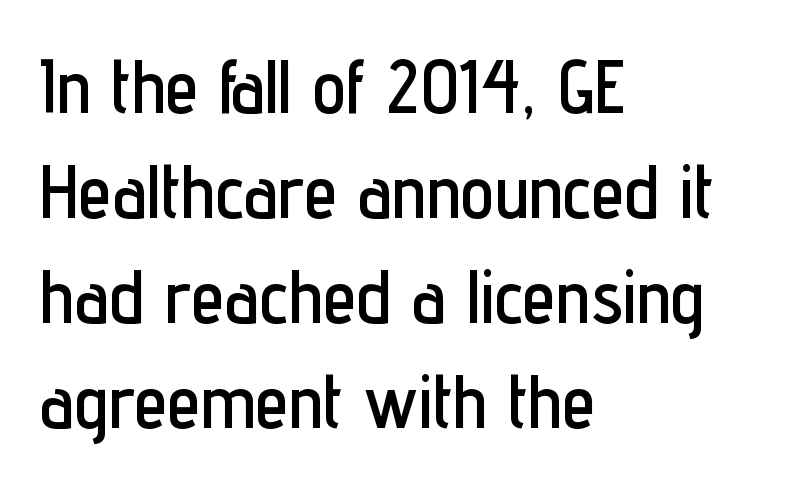
The image shows 75 px condensed sans-serif type, upright; set left-aligned, normal line spacing (1.4x), normal letter spacing, not underlined; low stroke contrast and a medium x-height.
